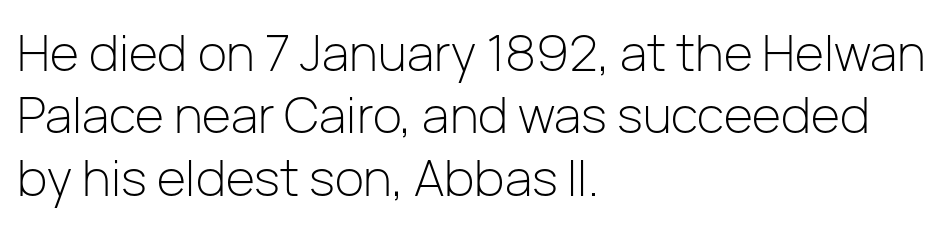
The image shows 50 px light sans-serif type, upright; set left-aligned, normal line spacing (1.25x), normal letter spacing, not underlined; low stroke contrast and a medium x-height.
